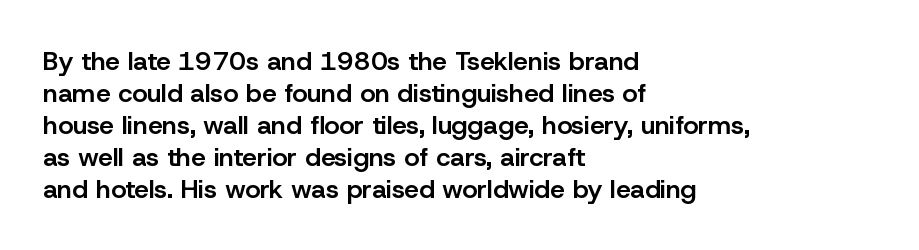
Each row of text sits above clean, open space. In CSS terms this would be text-align: left. Is the type bold? Partly — it's a semibold, heavier than regular but not fully bold. The font's upright variant was chosen for this text. Nothing unusual about the tracking: characters are spaced as the font intends.
